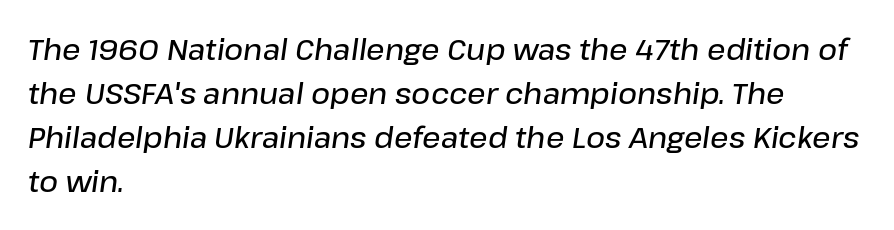
Q: Is the text bold? A: Semi-bold.
Q: Is the text italic (slanted)? A: Yes, it leans right by about 8 degrees.
Q: Is the text underlined? A: No.
Q: How is the paragraph aligned? A: Left-aligned.
Q: Is the spacing between letters normal or unusually wide? A: Normal.
Q: Is the spacing between lines tight, normal or loose? A: Normal.
Q: Width (condensed, normal, or wide)? A: Normal.
Q: Stroke contrast? A: Low.
Q: x-height? A: Medium.
Q: Monospaced? A: No.
